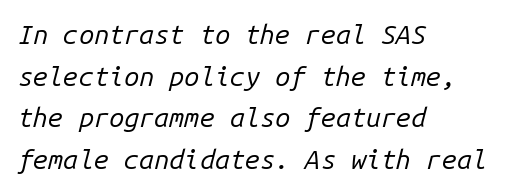
Q: Is the text bold? A: No.
Q: Is the text italic (slanted)? A: Yes, it leans right by about 14 degrees.
Q: Is the text underlined? A: No.
Q: How is the paragraph aligned? A: Left-aligned.
Q: Is the spacing between letters normal or unusually wide? A: Normal.
Q: Is the spacing between lines tight, normal or loose? A: Normal.
